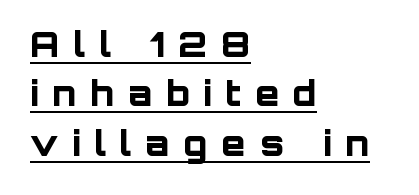
The image shows 35 px bold sans-serif type, upright; set left-aligned, normal line spacing (1.41x), unusually wide letter spacing (+0.4 em), underlined; low stroke contrast and a large x-height.
